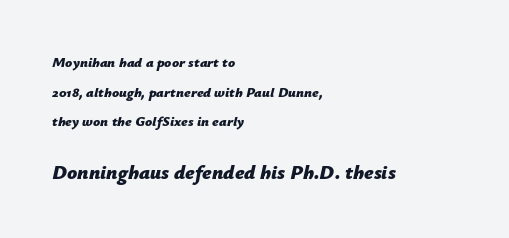
{"italic": "yes", "lean": "right", "slant_degrees": 12, "bold": "yes", "underline": "no", "align": "left", "line_spacing": "loose", "line_spacing_ratio": 2.12, "letter_spacing": "normal", "letter_spacing_em": 0.0, "larger_block": "second", "size_ratio": 1.43, "glyph_px": 20}
